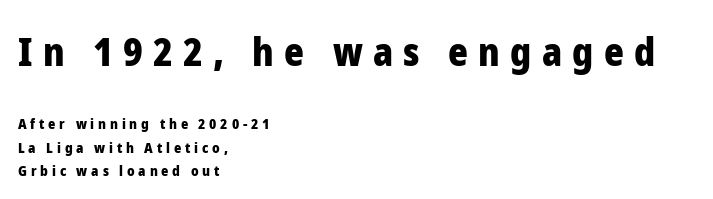
The image shows 38 px heavy sans-serif type, upright; set left-aligned, normal line spacing (1.66x), unusually wide letter spacing (+0.27 em), not underlined; the first (top) block is 2.71x larger; low stroke contrast and a medium x-height.
